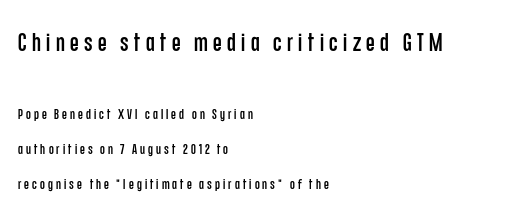
The image shows 25 px text type, upright; set left-aligned, loose line spacing (2.49x), unusually wide letter spacing (+0.22 em), not underlined; the first (top) block is 1.79x larger.
